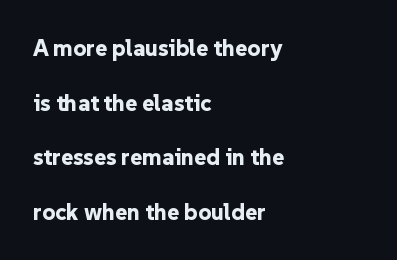
Does the copy run flush right? No — it runs flush left. Here the glyphs are tracked normally, forming tight word shapes. Nobody drew a line under any word here. The space between consecutive lines is lavish.
